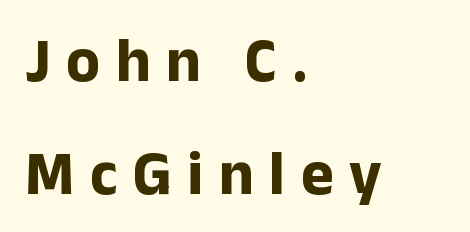
The image shows 62 px bold sans-serif type, upright; set left-aligned, line spacing 1.82x, unusually wide letter spacing (+0.25 em), not underlined; low stroke contrast and a medium x-height.
